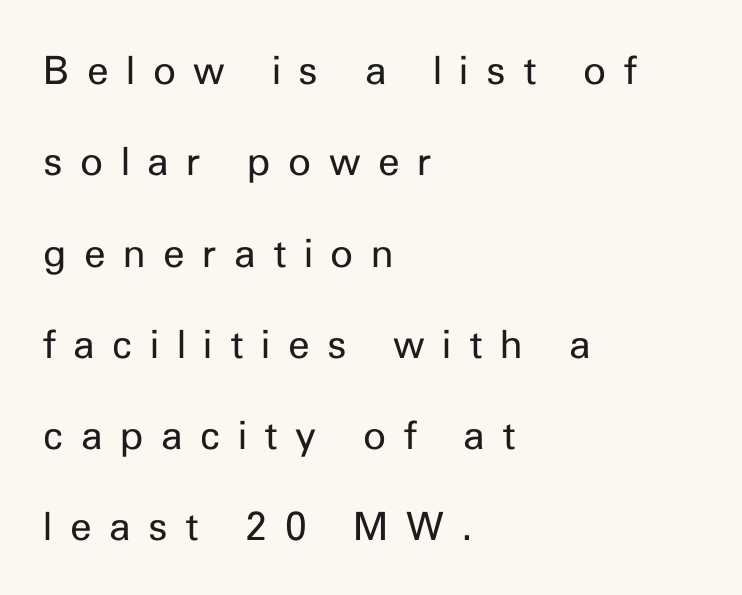
The image shows 39 px regular-weight sans-serif type, upright; set left-aligned, loose line spacing (2.34x), unusually wide letter spacing (+0.45 em), not underlined; low stroke contrast and a medium x-height.
